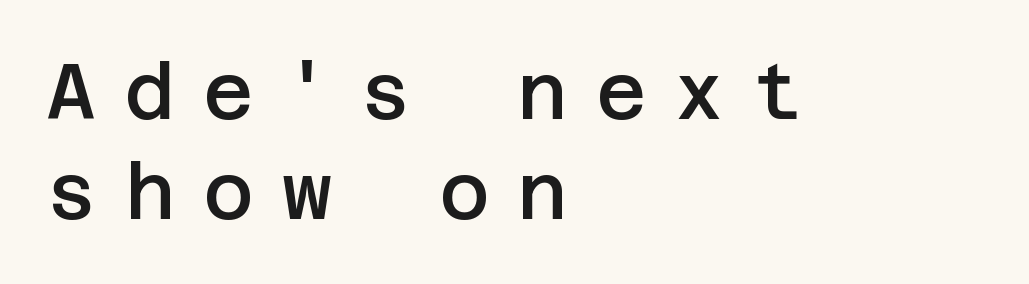
A typesetter would label this face a sans. The paragraph shown leans on its left margin. Successive baselines arrive at the customary interval. Caption: expanded tracking, letters set apart.
